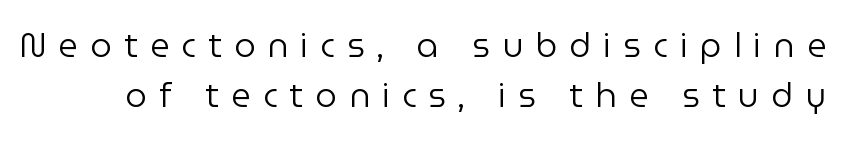
A typesetter would call this proportional, since set widths differ per character. Are there feet on the stems? There aren't — it's a sans. The baseline area is clear. Notice how descenders clear the ascenders below comfortably — that's standard leading. In terms of posture, this sample is upright. Stems and bowls with no extra thickness — not bold.
